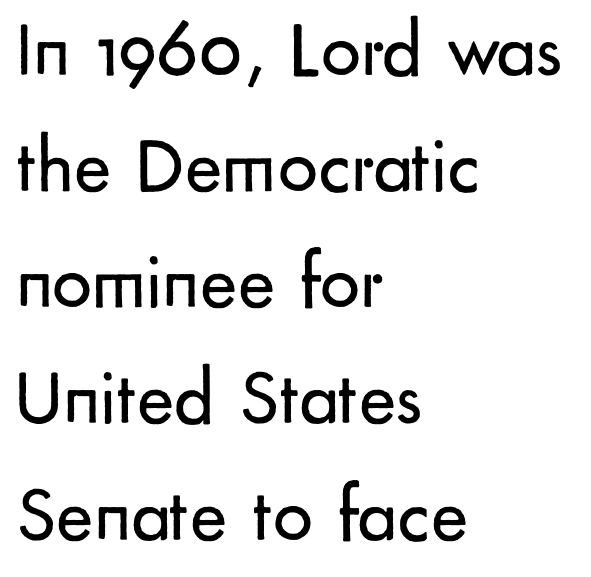
Horizontal bands of white between lines are of average thickness. This sample has the flowing, uneven cadence of proportional lettering. Standard letterfit; no display-style spreading of the glyphs. These lines are composed in type without serifs. No extra ink here — the face is not bold. The baseline area is clear.
